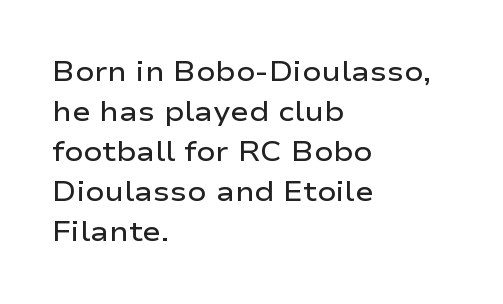
Is the type bold? Partly — it's a semibold, heavier than regular but not fully bold. Does the lettering tilt? It doesn't — this is upright. A bare baseline throughout the passage. Caption: multi-line text, flush left, ragged right. Varying glyph widths throughout — classic text-font behaviour. Words appear dense and cohesive because spacing is normal.
